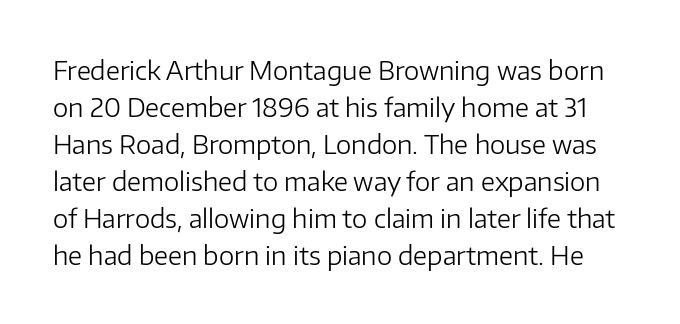
The image shows 26 px text type, upright; set normal line spacing (1.42x), normal letter spacing, not underlined.
